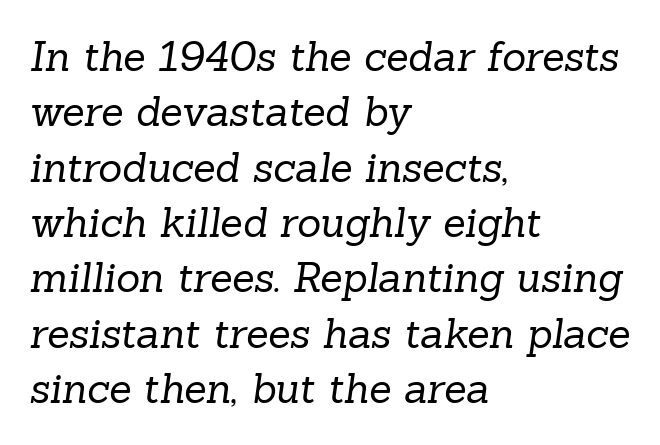
{"serif": "yes", "bold": "no", "weight": "regular", "width": "normal", "stroke_contrast": "low", "x_height": "medium", "monospaced": "no", "underline": "no", "align": "left", "line_spacing": "normal", "line_spacing_ratio": 1.35, "letter_spacing": "normal", "letter_spacing_em": 0.0, "glyph_px": 41}
